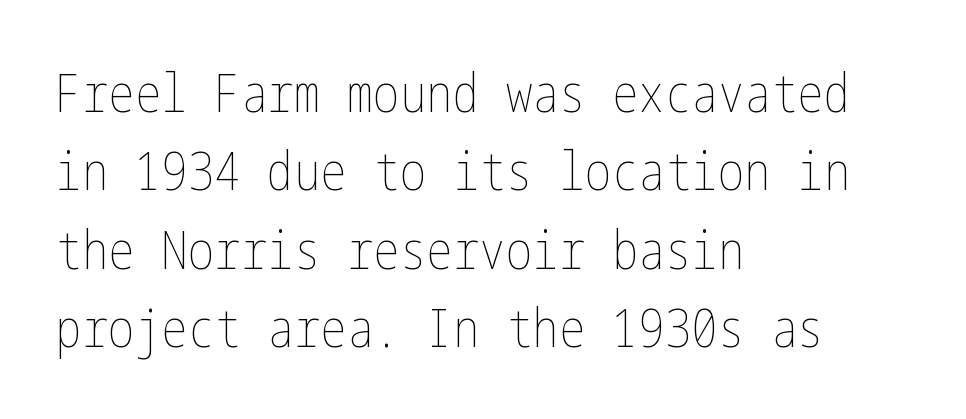
Q: Is the text bold? A: No.
Q: Is the text italic (slanted)? A: No, it is upright.
Q: Is the text underlined? A: No.
Q: How is the paragraph aligned? A: Left-aligned.
Q: Is the spacing between letters normal or unusually wide? A: Normal.
Q: Is the spacing between lines tight, normal or loose? A: Normal.
Q: Width (condensed, normal, or wide)? A: Condensed.
Q: Stroke contrast? A: Low.
Q: x-height? A: Medium.
